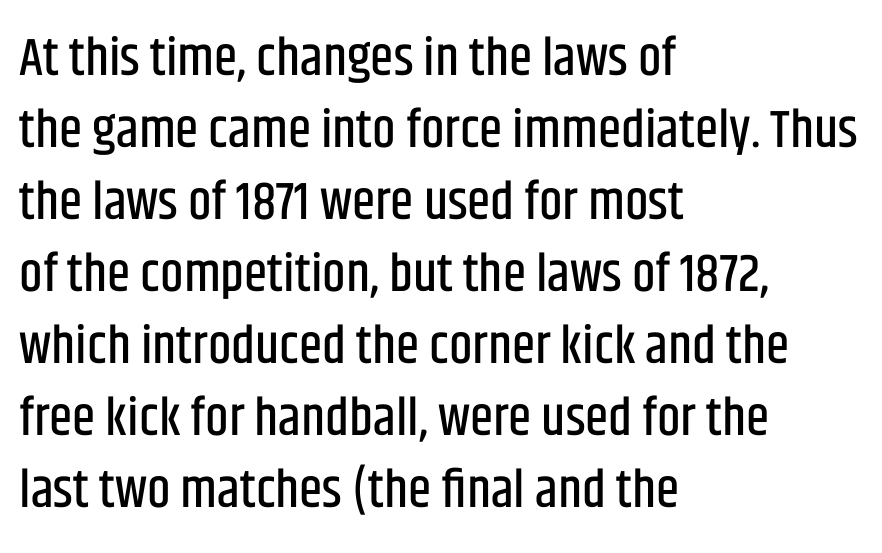
The image shows 53 px condensed sans-serif type, upright; set left-aligned, normal line spacing (1.36x), normal letter spacing, not underlined; low stroke contrast and a large x-height.
